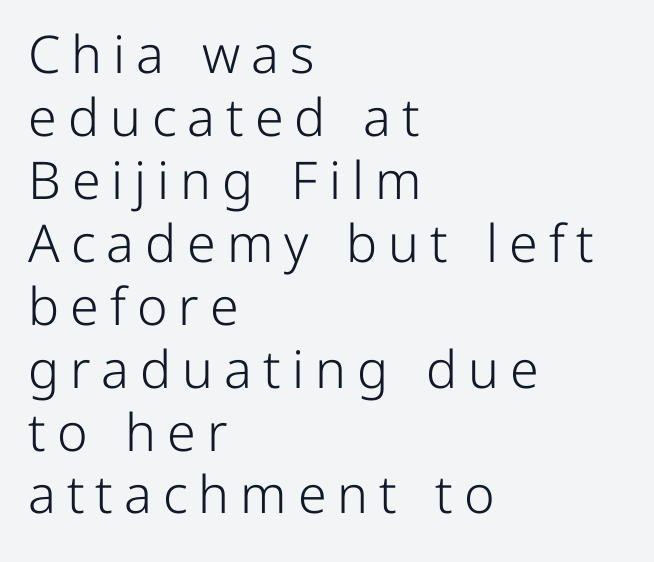
Q: Is the text bold? A: No.
Q: Is the text italic (slanted)? A: No, it is upright.
Q: Is the typeface a serif or a sans-serif typeface? A: Sans-serif.
Q: Is the text underlined? A: No.
Q: How is the paragraph aligned? A: Left-aligned.
Q: Is the spacing between letters normal or unusually wide? A: Unusually wide.
Q: Width (condensed, normal, or wide)? A: Normal.
Q: Stroke contrast? A: Low.
Q: x-height? A: Medium.
Q: Monospaced? A: No.
